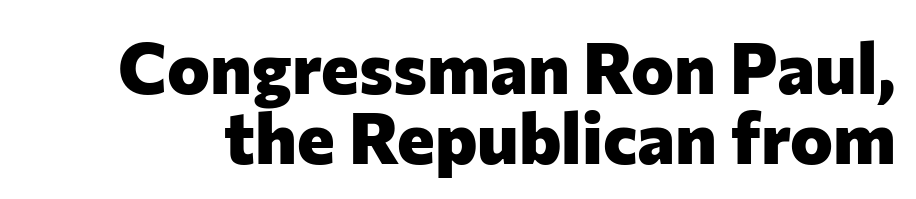
Q: Is the text bold? A: Yes.
Q: Is the text italic (slanted)? A: No, it is upright.
Q: Is the typeface a serif or a sans-serif typeface? A: Sans-serif.
Q: Is the text underlined? A: No.
Q: Is the spacing between letters normal or unusually wide? A: Normal.
Q: Is the spacing between lines tight, normal or loose? A: Tight.
Q: Width (condensed, normal, or wide)? A: Normal.
Q: Stroke contrast? A: Low.
Q: x-height? A: Medium.
Q: Monospaced? A: No.
